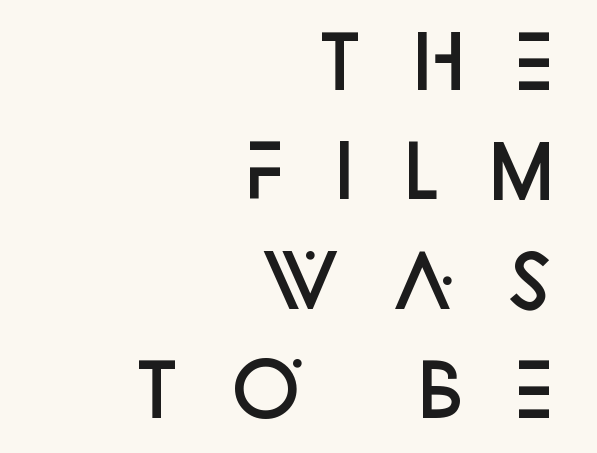
These lines stack with their right ends in a neat column. Look at the tracking — it's clearly loosened, letters drifting apart. You can tell from the bare stems that sans-serif type was used. Does the weight exceed regular? Yes, but only to semibold. Students, observe: this is what conventionally led text looks like. Characters remain perfectly vertical along every line.
